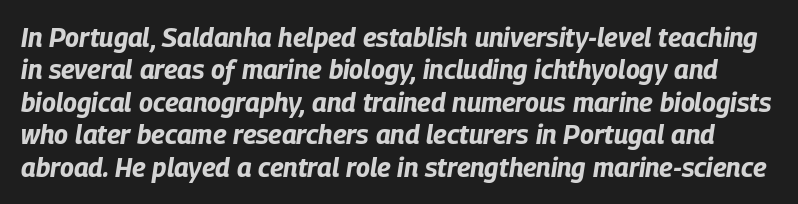
Q: Is the text bold? A: Yes.
Q: Is the text italic (slanted)? A: Yes, it leans right by about 9 degrees.
Q: Is the text underlined? A: No.
Q: Is the spacing between letters normal or unusually wide? A: Normal.
Q: Is the spacing between lines tight, normal or loose? A: Normal.
